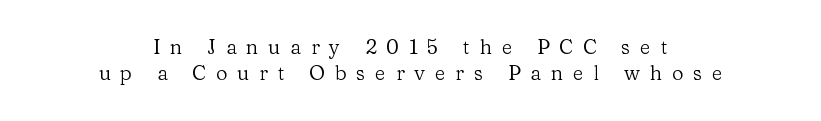
Q: Is the text bold? A: No.
Q: Is the text italic (slanted)? A: No, it is upright.
Q: Is the text underlined? A: No.
Q: How is the paragraph aligned? A: Centered.
Q: Is the spacing between letters normal or unusually wide? A: Unusually wide.
Q: Is the spacing between lines tight, normal or loose? A: Normal.
